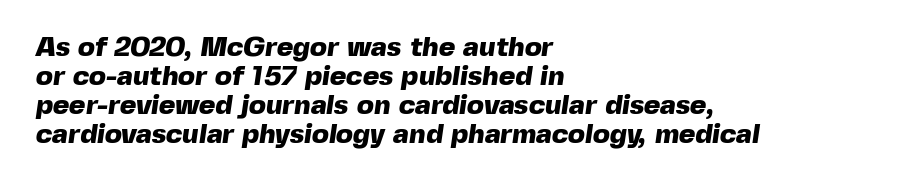
Q: Is the text bold? A: Yes.
Q: Is the typeface a serif or a sans-serif typeface? A: Sans-serif.
Q: Is the text underlined? A: No.
Q: How is the paragraph aligned? A: Left-aligned.
Q: Is the spacing between letters normal or unusually wide? A: Normal.
Q: Is the spacing between lines tight, normal or loose? A: Tight.
Q: Width (condensed, normal, or wide)? A: Normal.
Q: x-height? A: Medium.
Q: Monospaced? A: No.
